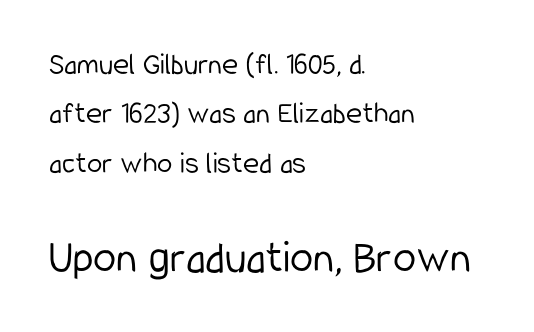
The image shows 47 px light, condensed sans-serif type, upright; set left-aligned, normal line spacing (1.59x), normal letter spacing, not underlined; the second (bottom) block is 1.52x larger; low stroke contrast and a medium x-height.
